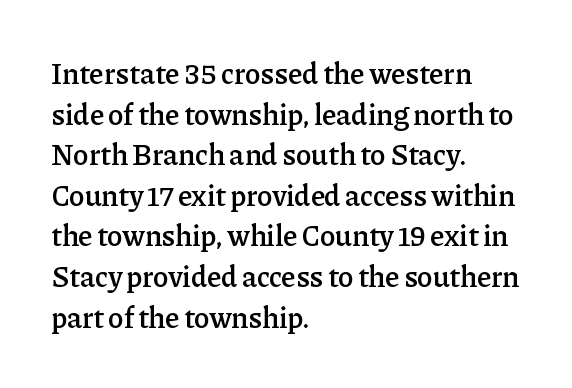
Lines of text with bare space underneath. This sample has the flowing, uneven cadence of proportional lettering. Is there any slant? The stems are plumb. On the weight axis this lands at semibold, roughly 600. Line beginnings align vertically; line endings do not.
